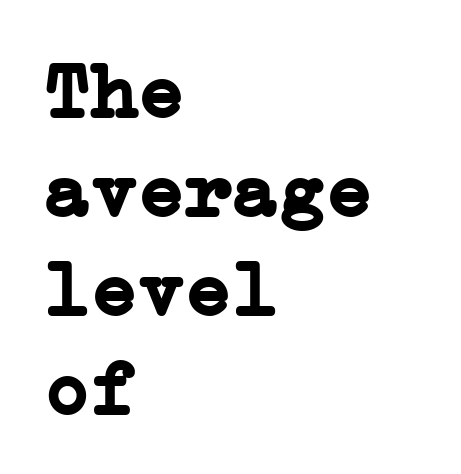
The rendering uses a bold face; every stroke is thick and dark. Unlike a clean sans, this face finishes its strokes with serifs. The passage shown stacks its lines at a standard gap. No extra tracking has been applied to these lines.
